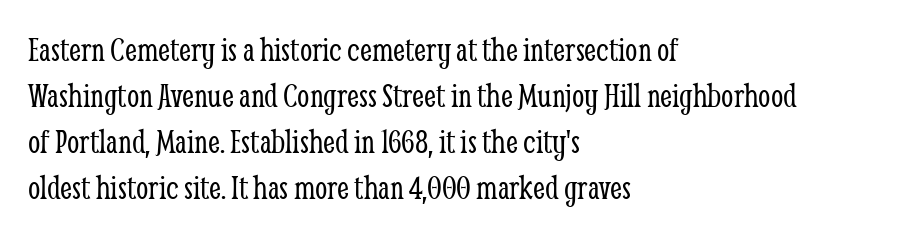
The image shows 35 px light, condensed serif type, upright; set left-aligned, normal line spacing (1.31x), normal letter spacing, not underlined; low stroke contrast and a medium x-height.
